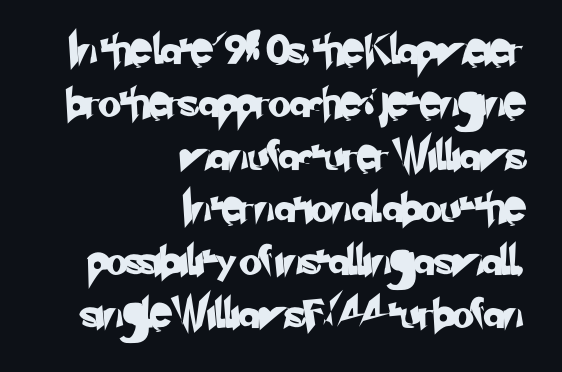
{"serif": "no", "width": "normal", "stroke_contrast": "low", "x_height": "small", "monospaced": "no", "underline": "no", "align": "right", "line_spacing_ratio": 1.82, "letter_spacing": "normal", "letter_spacing_em": 0.0, "glyph_px": 29}
